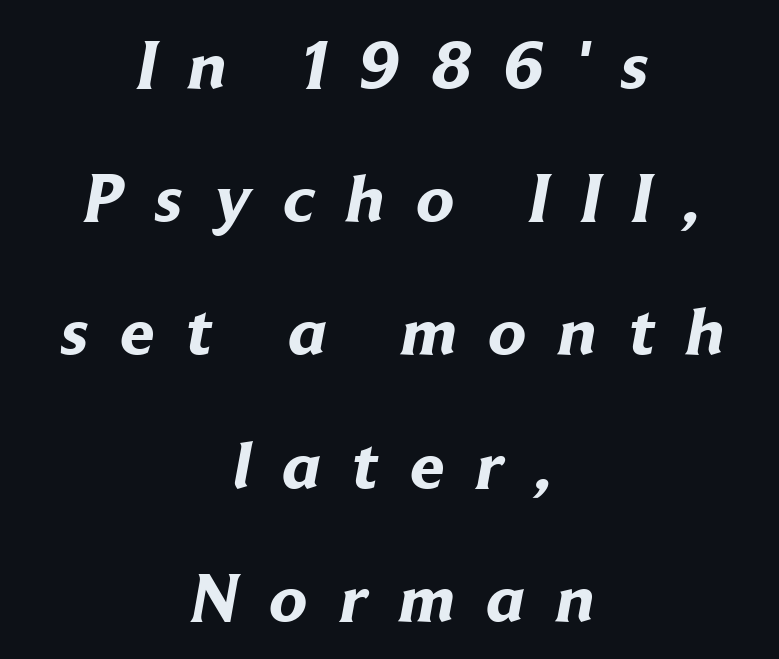
Grotesque or geometric, the face here clearly has no serifs. Here the designer chose a conventional face with non-uniform glyph widths. Every row of glyphs is offset so its center matches the block's center. This block would shrink considerably if given ordinary leading; it's expanded now. The gap between lines stays unmarked. The letters are spread apart with noticeably loose tracking.
